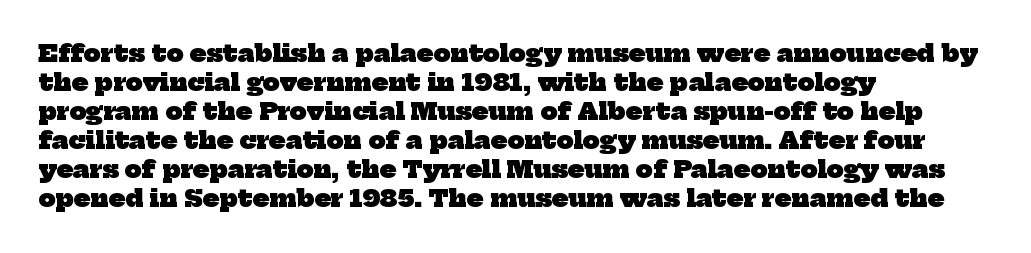
The image shows 24 px bold type; set left-aligned, line spacing 1.21x, normal letter spacing, not underlined.
